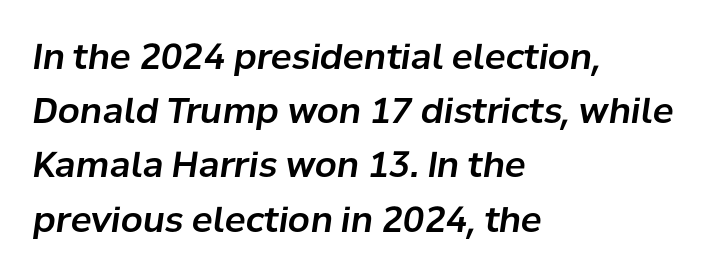
Where is the straight margin? On the left. No extra tracking has been applied to these lines. You could not count columns in this text — the font is proportionally spaced. Compared with ordinary roman type, these characters are visibly tilted. The lines sit at an ordinary, default distance from one another. The passage shown is not underscored anywhere.
